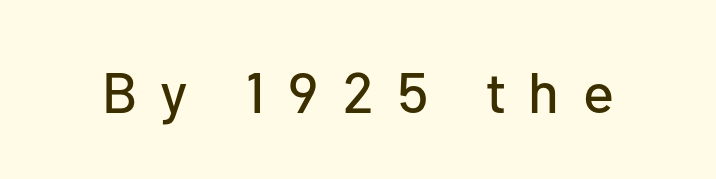
{"serif": "no", "italic": "no", "width": "normal", "stroke_contrast": "low", "x_height": "medium", "monospaced": "no", "underline": "no", "letter_spacing": "wide", "letter_spacing_em": 0.41, "glyph_px": 57}
